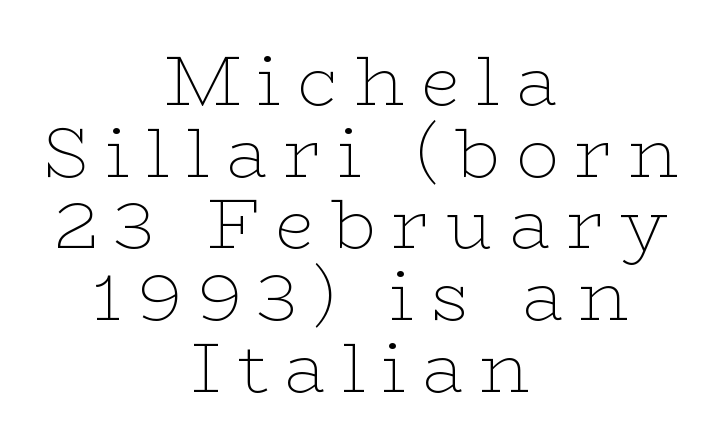
The image shows 71 px thin, wide serif type, upright; set centered, tight line spacing (1.01x), unusually wide letter spacing (+0.23 em), not underlined; low stroke contrast and a medium x-height.
